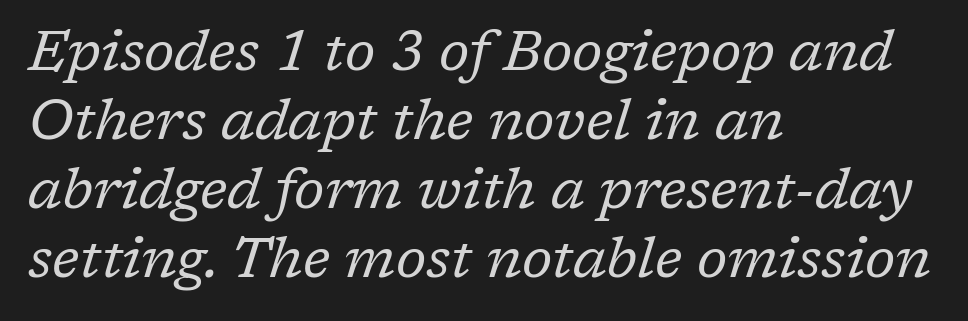
The image shows 57 px regular-weight serif type, italic (leaning right); set left-aligned, line spacing 1.21x, normal letter spacing, not underlined; low stroke contrast and a medium x-height.
